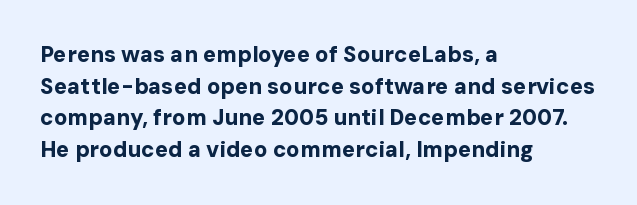
{"italic": "no", "bold": "yes", "underline": "no", "align": "left", "line_spacing": "normal", "line_spacing_ratio": 1.44, "letter_spacing": "normal", "letter_spacing_em": 0.0, "glyph_px": 22}
